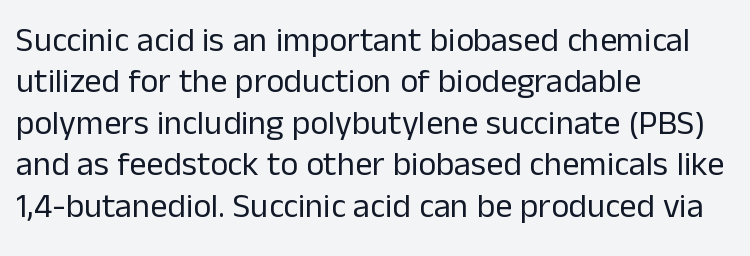
Q: Is the text bold? A: No.
Q: Is the text italic (slanted)? A: No, it is upright.
Q: Is the typeface a serif or a sans-serif typeface? A: Sans-serif.
Q: Is the text underlined? A: No.
Q: How is the paragraph aligned? A: Left-aligned.
Q: Is the spacing between letters normal or unusually wide? A: Normal.
Q: Width (condensed, normal, or wide)? A: Normal.
Q: Stroke contrast? A: Low.
Q: x-height? A: Medium.
Q: Monospaced? A: No.
